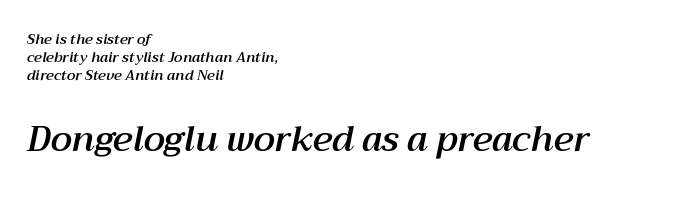
The image shows 35 px text type, italic (leaning right); set left-aligned, normal line spacing (1.28x), normal letter spacing, not underlined; the second (bottom) block is 2.5x larger; medium stroke contrast and a medium x-height.
